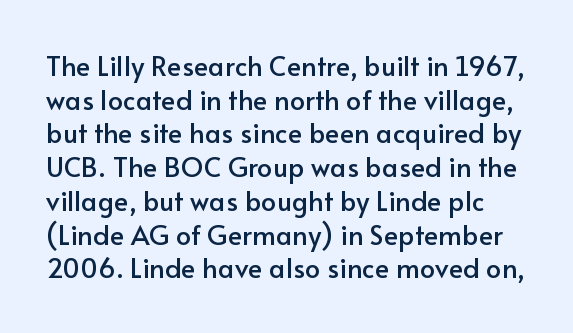
The image shows 27 px text type, upright; set normal line spacing (1.25x), normal letter spacing, not underlined.
